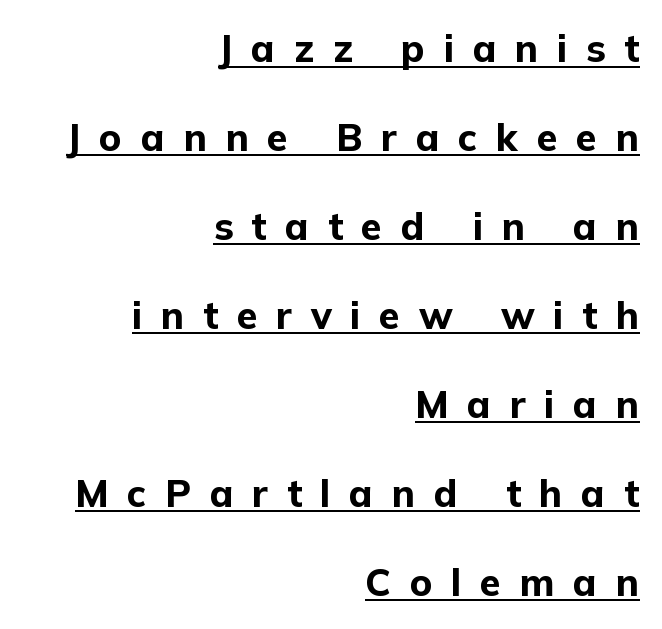
The image shows 38 px bold sans-serif type, upright; set right-aligned, loose line spacing (2.34x), unusually wide letter spacing (+0.49 em), underlined; low stroke contrast and a medium x-height.
